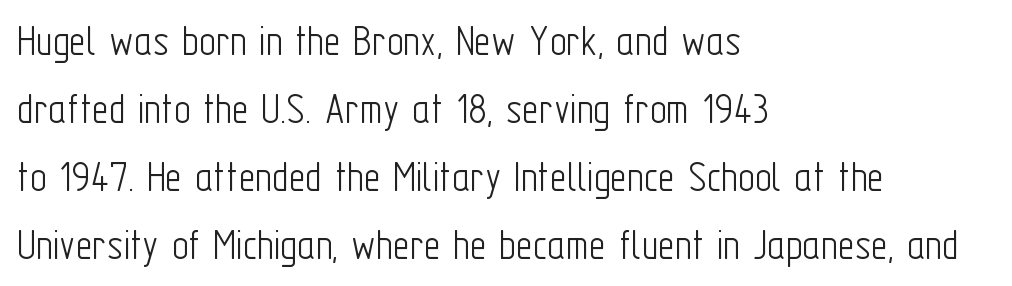
The image shows 46 px light, condensed sans-serif type, upright; set left-aligned, normal line spacing (1.48x), normal letter spacing, not underlined; low stroke contrast and a medium x-height.
